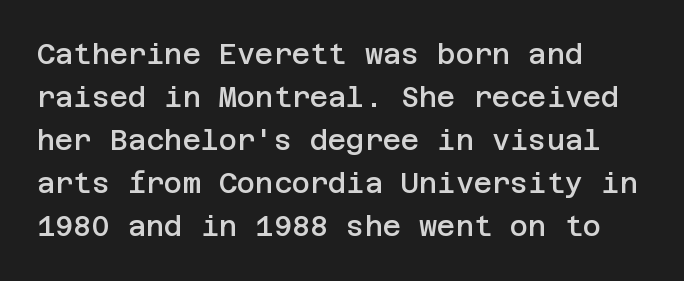
In CSS terms this would be text-align: left. The passage shown has conventional tracking throughout. Notice how descenders clear the ascenders below comfortably — that's standard leading. This sample uses an upright cut, with every glyph sitting square on the baseline.
